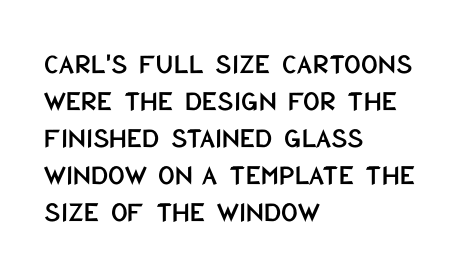
The image shows 29 px condensed sans-serif type, upright; set left-aligned, normal line spacing (1.28x), normal letter spacing, not underlined; low stroke contrast and a large x-height.
